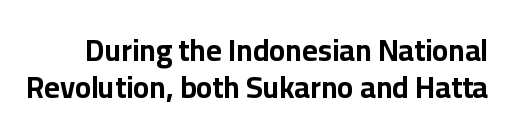
The image shows 30 px bold sans-serif type, upright; set line spacing 1.24x, normal letter spacing, not underlined; low stroke contrast and a medium x-height.
